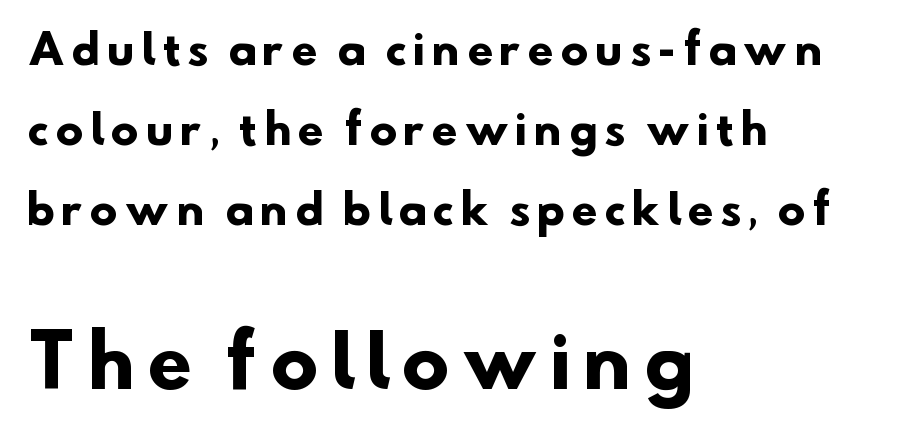
{"serif": "no", "bold": "yes", "weight": "heavy", "width": "normal", "stroke_contrast": "low", "x_height": "small", "monospaced": "no", "underline": "no", "align": "left", "line_spacing": "loose", "line_spacing_ratio": 1.95, "larger_block": "second", "size_ratio": 1.73, "glyph_px": 71}
